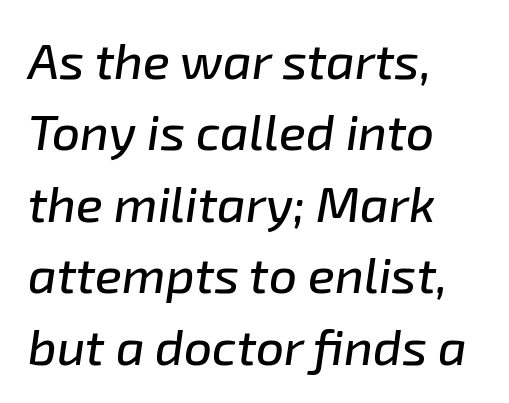
{"italic": "yes", "lean": "right", "slant_degrees": 8, "width": "normal", "stroke_contrast": "low", "x_height": "medium", "monospaced": "no", "underline": "no", "align": "left", "line_spacing": "normal", "line_spacing_ratio": 1.43, "letter_spacing": "normal", "letter_spacing_em": 0.0, "glyph_px": 50}
